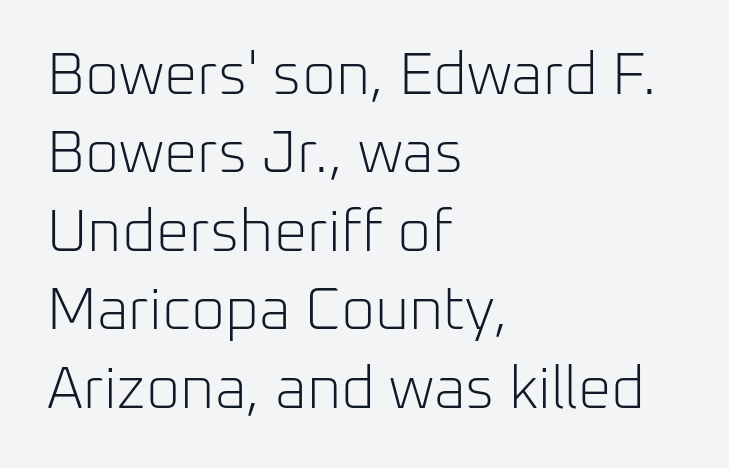
The image shows 59 px light sans-serif type, upright; set left-aligned, normal line spacing (1.33x), normal letter spacing, not underlined; low stroke contrast and a medium x-height.
